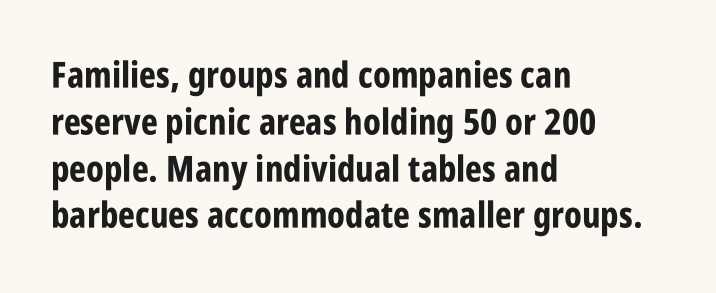
{"serif": "no", "italic": "no", "bold": "yes", "weight": "bold", "width": "condensed", "stroke_contrast": "low", "x_height": "large", "monospaced": "no", "underline": "no", "align": "left", "line_spacing": "normal", "line_spacing_ratio": 1.3, "letter_spacing": "normal", "letter_spacing_em": 0.0, "glyph_px": 36}
